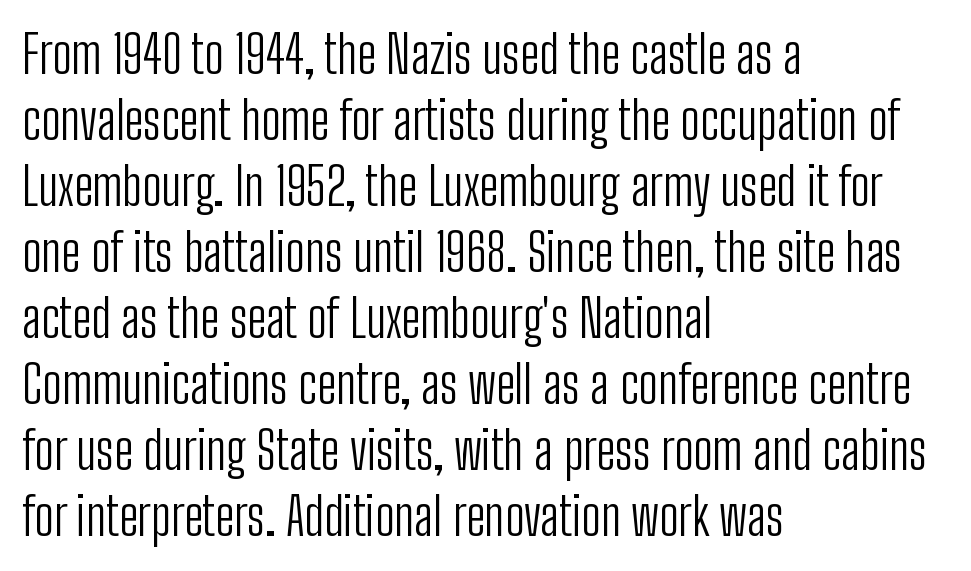
{"serif": "no", "italic": "no", "bold": "no", "weight": "light", "width": "condensed", "stroke_contrast": "low", "x_height": "medium", "monospaced": "no", "underline": "no", "align": "left", "line_spacing": "normal", "line_spacing_ratio": 1.27, "letter_spacing": "normal", "letter_spacing_em": 0.0, "glyph_px": 52}
